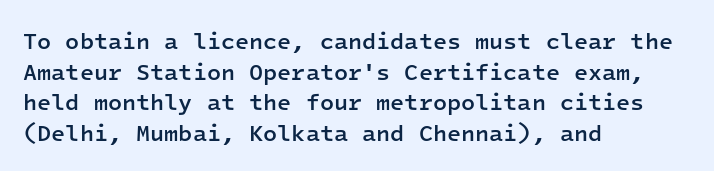
The image shows 23 px text type, upright; set left-aligned, normal line spacing (1.33x), normal letter spacing, not underlined.
